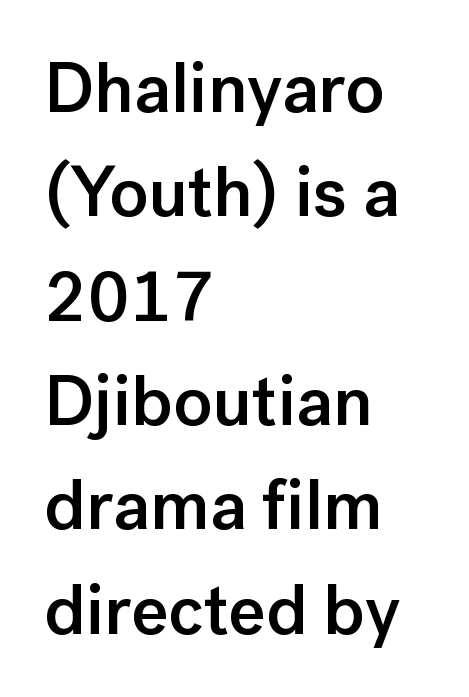
{"serif": "no", "italic": "no", "bold": "semi", "weight": "semibold", "width": "normal", "stroke_contrast": "low", "x_height": "medium", "monospaced": "no", "underline": "no", "align": "left", "line_spacing": "normal", "line_spacing_ratio": 1.47, "letter_spacing": "normal", "letter_spacing_em": 0.0, "glyph_px": 71}
